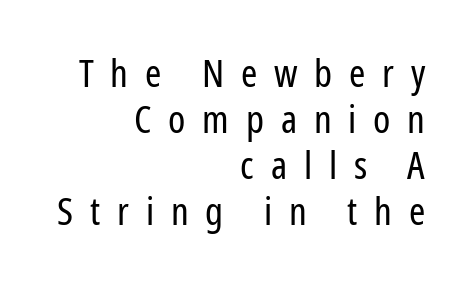
{"serif": "no", "italic": "no", "bold": "no", "weight": "regular", "width": "condensed", "stroke_contrast": "low", "x_height": "medium", "monospaced": "no", "underline": "no", "align": "right", "line_spacing_ratio": 1.18, "letter_spacing": "wide", "letter_spacing_em": 0.43, "glyph_px": 39}
